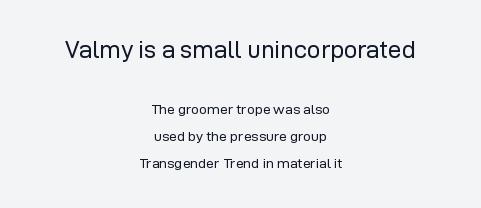
The letters stand straight up with perfectly vertical stems. Larger block? The one above; the one below is distinctly smaller. Nobody touched the tracking dial on this one. Unbolded letterforms with no extra heft. The zone under the glyphs is completely vacant.
